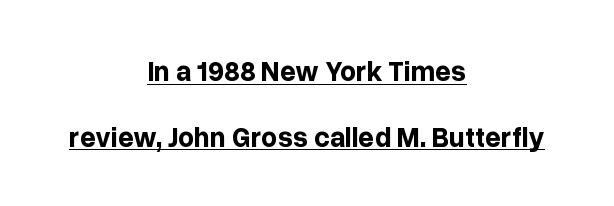
The image shows 28 px bold sans-serif type, upright; set centered, loose line spacing (2.34x), normal letter spacing, underlined; low stroke contrast and a medium x-height.
